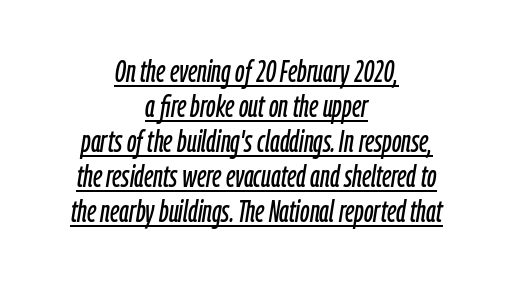
The image shows 31 px condensed type, italic (leaning right); set centered, tight line spacing (1.13x), normal letter spacing, underlined; low stroke contrast and a medium x-height.
